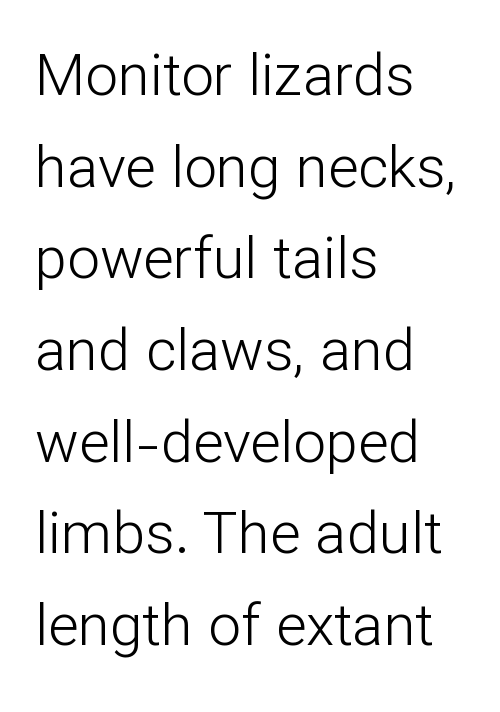
Rendered with straight, roman letterforms. The foot of each line stays bare and open. What stands out about the letter spacing? Nothing — it is the standard amount. No feet cap the strokes, marking this as sans-serif type.
